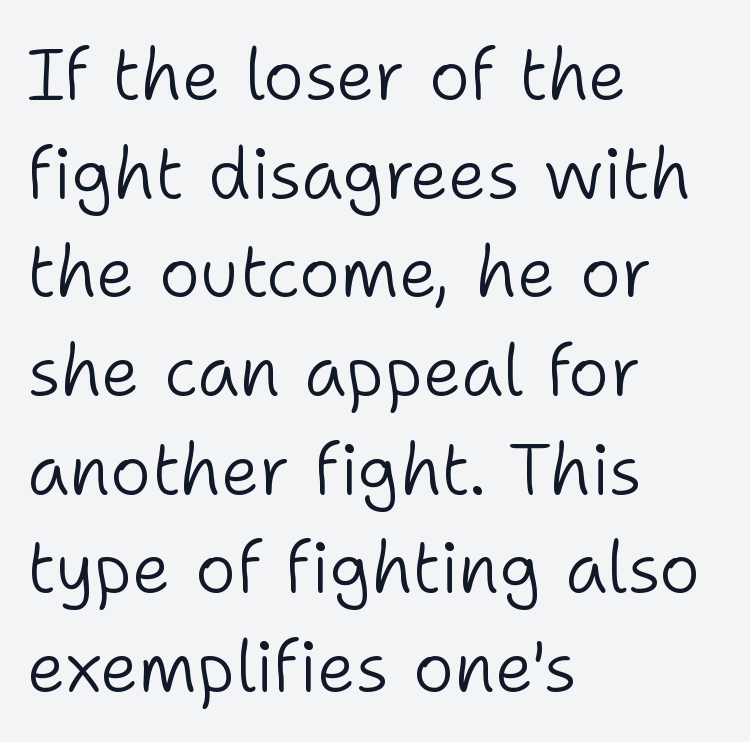
Each new line begins a customary step beneath the previous one. Ink coverage per letter is moderate at most. Do the letters lean? They stand straight. These lines are rendered in a variable-pitch font. The passage is arranged the way most books set body copy — flush left. No extra tracking has been applied to these lines.
